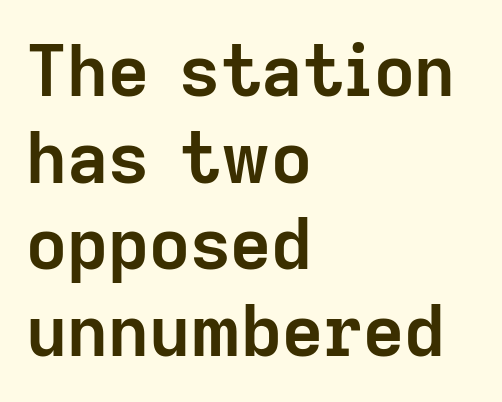
The image shows 71 px semibold sans-serif type, upright; set left-aligned, line spacing 1.22x, normal letter spacing, not underlined; low stroke contrast and a medium x-height.
